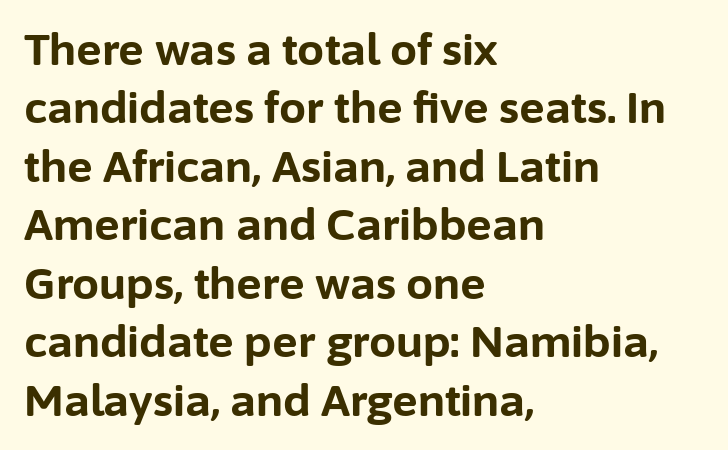
Q: Is the text bold? A: Yes.
Q: Is the text italic (slanted)? A: No, it is upright.
Q: Is the typeface a serif or a sans-serif typeface? A: Sans-serif.
Q: Is the text underlined? A: No.
Q: How is the paragraph aligned? A: Left-aligned.
Q: Is the spacing between letters normal or unusually wide? A: Normal.
Q: Is the spacing between lines tight, normal or loose? A: Normal.
Q: Width (condensed, normal, or wide)? A: Normal.
Q: Stroke contrast? A: Low.
Q: x-height? A: Medium.
Q: Monospaced? A: No.
